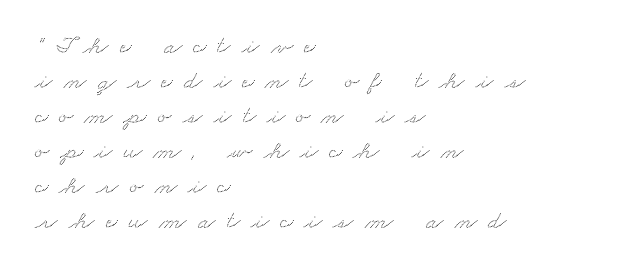
The tracking jumps out immediately: characters are airy and widely separated. Horizontal alignment here is leftward, the default for most running prose. A normal amount of white space separates one row of letters from the next. A clean baseline with only descenders dipping below it.
